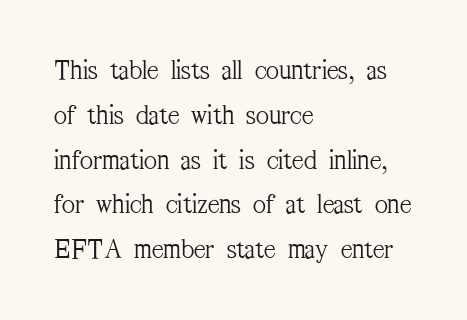
Q: Is the text bold? A: No.
Q: Is the text italic (slanted)? A: No, it is upright.
Q: Is the typeface a serif or a sans-serif typeface? A: Serif.
Q: Is the text underlined? A: No.
Q: How is the paragraph aligned? A: Left-aligned.
Q: Is the spacing between letters normal or unusually wide? A: Normal.
Q: Is the spacing between lines tight, normal or loose? A: Normal.
Q: Width (condensed, normal, or wide)? A: Condensed.
Q: Stroke contrast? A: Medium.
Q: x-height? A: Medium.
Q: Monospaced? A: No.
